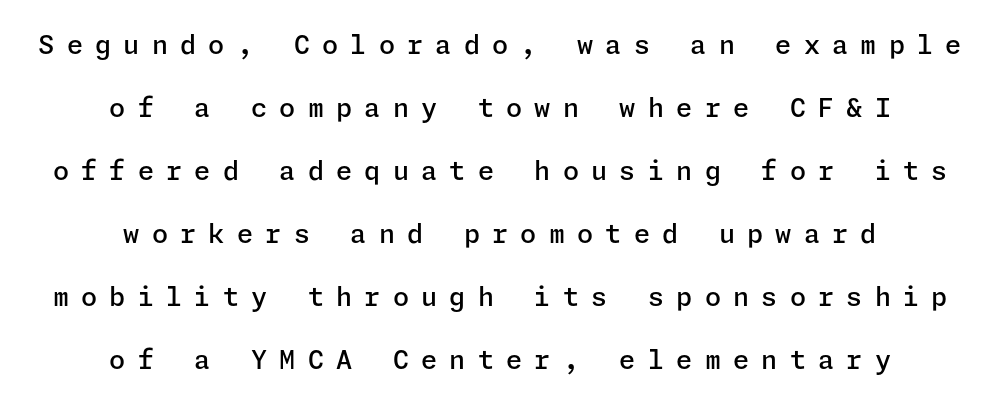
The image shows 26 px text type, upright; set centered, loose line spacing (2.42x), unusually wide letter spacing (+0.47 em), not underlined.
